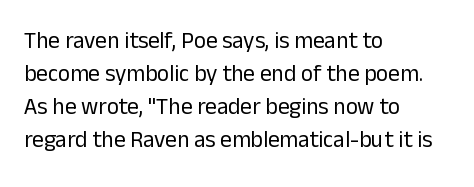
The image shows 23 px text type, upright; set left-aligned, normal line spacing (1.43x), normal letter spacing, not underlined.
